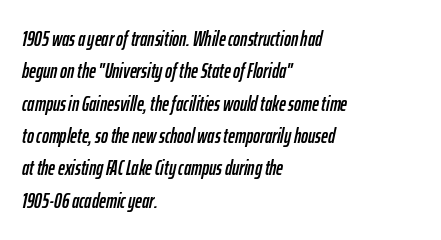
The image shows 21 px text type, italic (leaning right); set left-aligned, normal line spacing (1.54x), normal letter spacing, not underlined.
